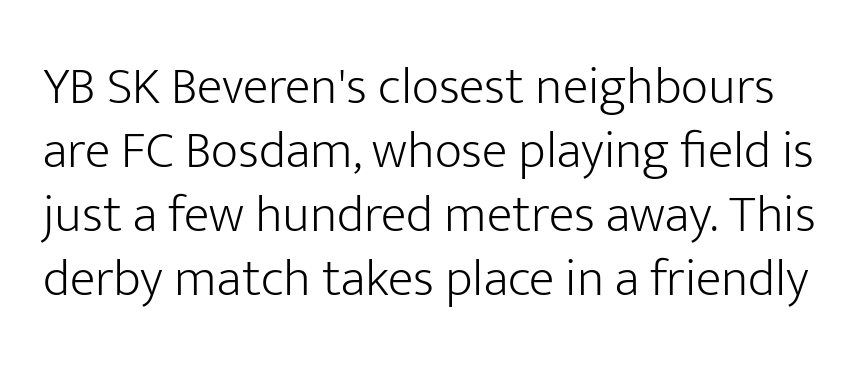
{"serif": "no", "italic": "no", "bold": "no", "weight": "light", "width": "normal", "stroke_contrast": "low", "x_height": "medium", "monospaced": "no", "underline": "no", "line_spacing_ratio": 1.21, "letter_spacing": "normal", "letter_spacing_em": 0.0, "glyph_px": 53}
